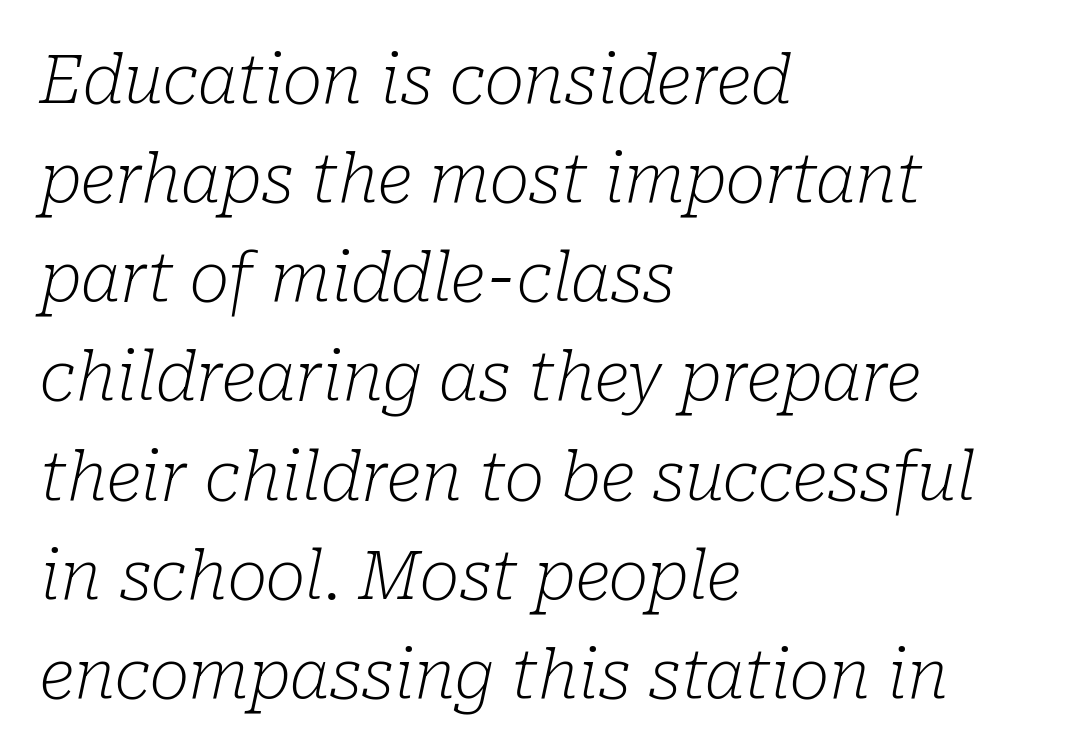
Q: Is the text bold? A: No.
Q: Is the text italic (slanted)? A: Yes, it leans right by about 10 degrees.
Q: Is the typeface a serif or a sans-serif typeface? A: Serif.
Q: Is the text underlined? A: No.
Q: How is the paragraph aligned? A: Left-aligned.
Q: Is the spacing between letters normal or unusually wide? A: Normal.
Q: Is the spacing between lines tight, normal or loose? A: Normal.
Q: Width (condensed, normal, or wide)? A: Normal.
Q: Stroke contrast? A: Low.
Q: x-height? A: Medium.
Q: Monospaced? A: No.
